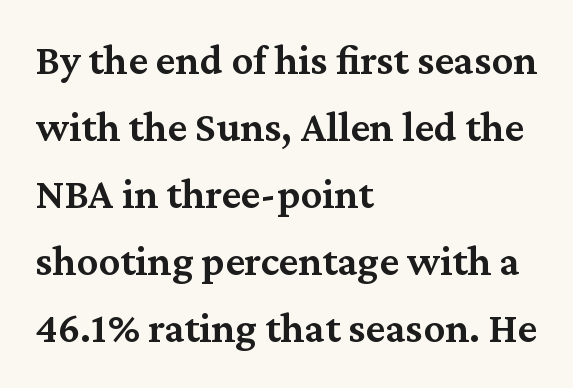
Q: Is the text bold? A: Semi-bold.
Q: Is the text italic (slanted)? A: No, it is upright.
Q: Is the typeface a serif or a sans-serif typeface? A: Serif.
Q: Is the text underlined? A: No.
Q: How is the paragraph aligned? A: Left-aligned.
Q: Is the spacing between letters normal or unusually wide? A: Normal.
Q: Is the spacing between lines tight, normal or loose? A: Normal.
Q: Width (condensed, normal, or wide)? A: Normal.
Q: Stroke contrast? A: Medium.
Q: x-height? A: Medium.
Q: Monospaced? A: No.
